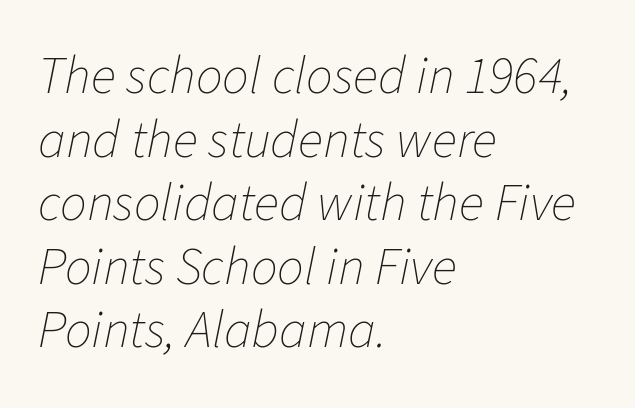
The image shows 53 px thin type, italic (leaning right); set left-aligned, line spacing 1.2x, normal letter spacing, not underlined; low stroke contrast and a medium x-height.
